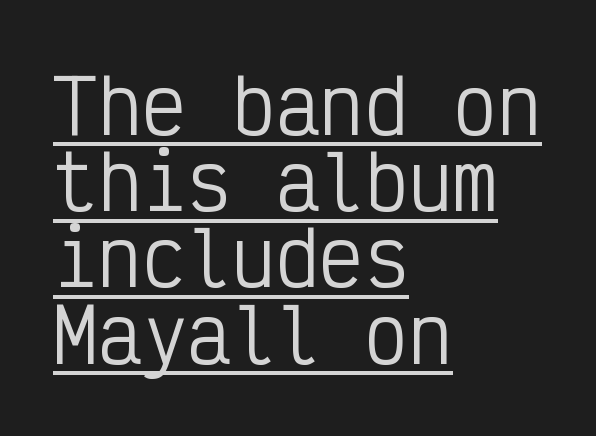
Q: Is the text bold? A: No.
Q: Is the text italic (slanted)? A: No, it is upright.
Q: Is the typeface a serif or a sans-serif typeface? A: Sans-serif.
Q: Is the text underlined? A: Yes.
Q: How is the paragraph aligned? A: Left-aligned.
Q: Is the spacing between letters normal or unusually wide? A: Normal.
Q: Is the spacing between lines tight, normal or loose? A: Tight.
Q: Width (condensed, normal, or wide)? A: Condensed.
Q: Stroke contrast? A: Low.
Q: x-height? A: Medium.
Q: Monospaced? A: Yes.
